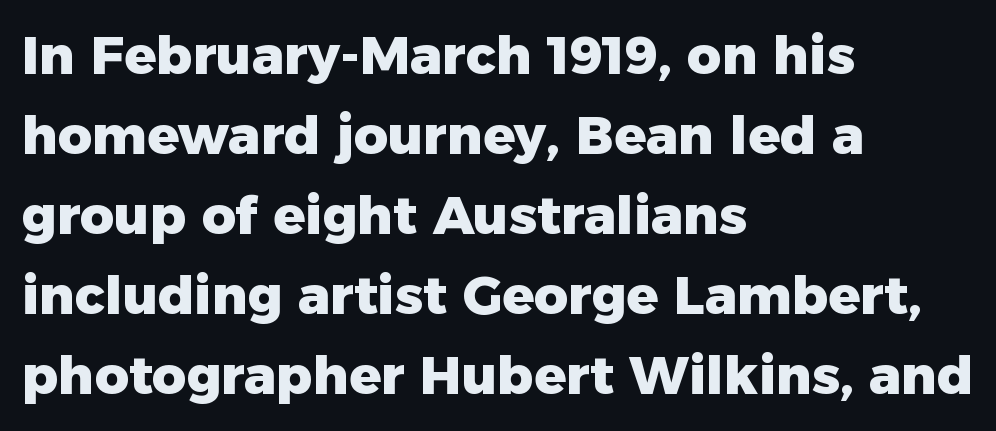
{"serif": "no", "italic": "no", "bold": "yes", "weight": "heavy", "width": "normal", "stroke_contrast": "low", "x_height": "medium", "monospaced": "no", "underline": "no", "align": "left", "line_spacing": "normal", "line_spacing_ratio": 1.51, "letter_spacing": "normal", "letter_spacing_em": 0.0, "glyph_px": 53}
